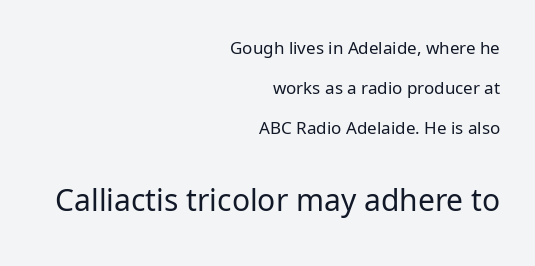
Does the leading feel generous? Absolutely, it's lavish. Inter-character spacing is left at the font's built-in metrics. Where is the straight margin? On the right. The area under the type is left untouched. In this sample the second text group is rendered at the bigger scale. Character widths vary here, with narrow letters taking less room than wide ones.
